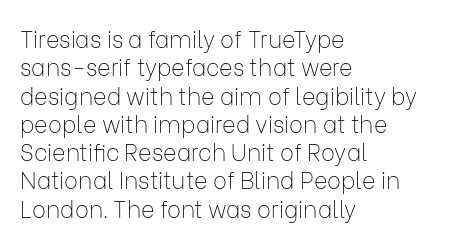
Nobody touched the tracking dial on this one. Visually the block forms a straight wall on the left and a jagged coastline on the right. Posture: upright roman. Beneath every word, the page is bare.
